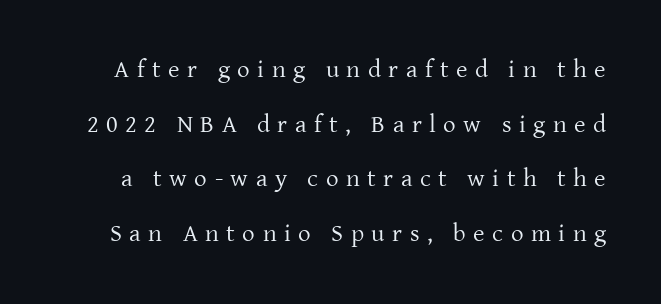
{"italic": "no", "bold": "no", "underline": "no", "line_spacing": "loose", "line_spacing_ratio": 2.19, "letter_spacing": "wide", "letter_spacing_em": 0.3, "glyph_px": 25}
